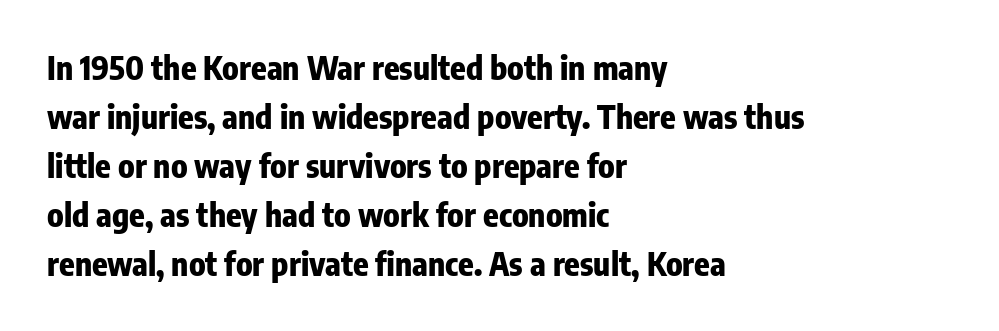
{"serif": "no", "italic": "no", "bold": "yes", "weight": "heavy", "width": "condensed", "stroke_contrast": "low", "x_height": "medium", "monospaced": "no", "underline": "no", "align": "left", "line_spacing": "normal", "line_spacing_ratio": 1.53, "letter_spacing": "normal", "letter_spacing_em": 0.0, "glyph_px": 32}
